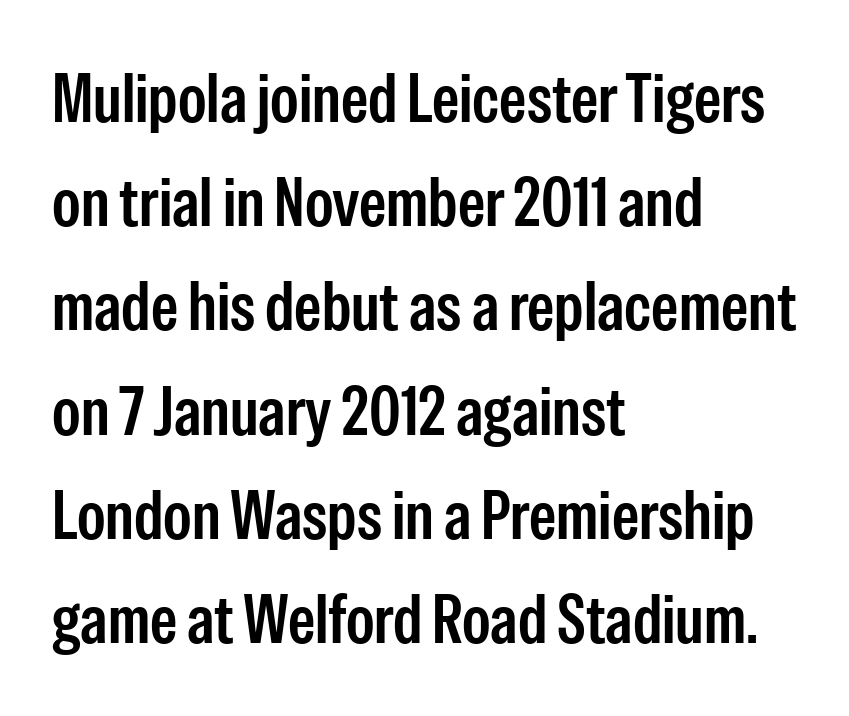
The image shows 69 px semibold, condensed sans-serif type, upright; set left-aligned, normal line spacing (1.51x), normal letter spacing, not underlined; low stroke contrast and a medium x-height.
